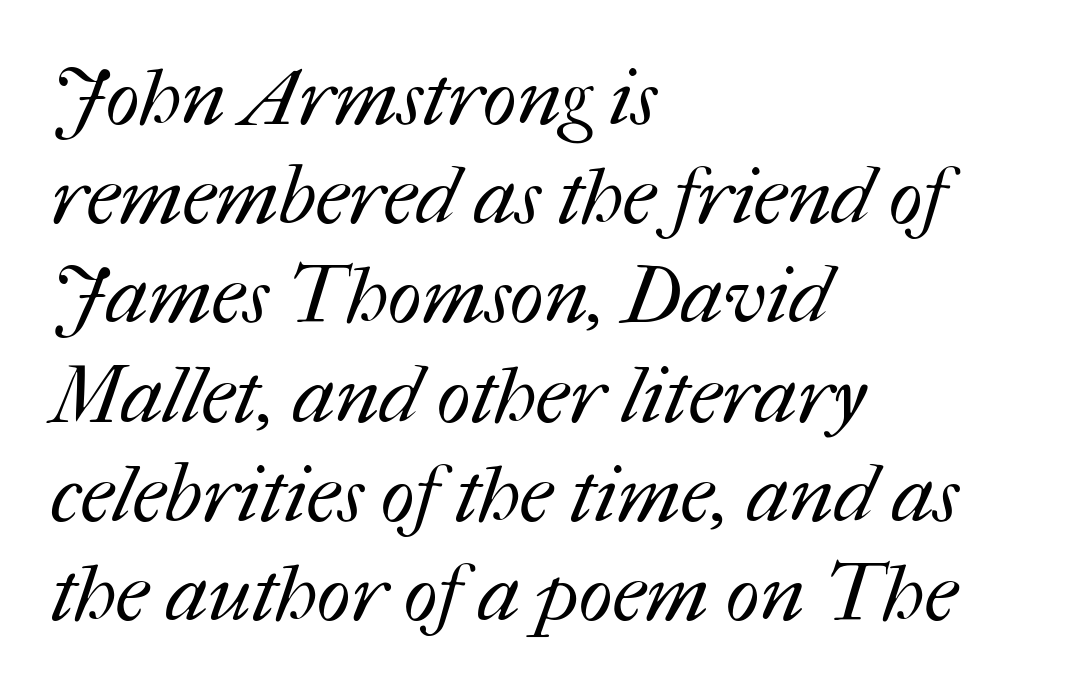
{"bold": "no", "weight": "regular", "width": "normal", "stroke_contrast": "medium", "x_height": "medium", "monospaced": "no", "underline": "no", "align": "left", "line_spacing_ratio": 1.24, "letter_spacing": "normal", "letter_spacing_em": 0.0, "glyph_px": 80}
